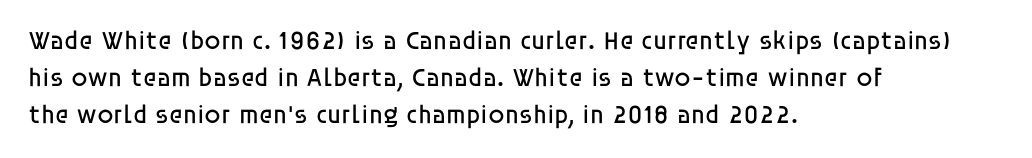
The rendering anchors every line to the left-hand side. A clean baseline with only descenders dipping below it. No chunkiness to these letters — they're not bold. Leading matches the norm, producing a regular column. Ascenders rise straight up at ninety degrees. Nobody touched the tracking dial on this one.
